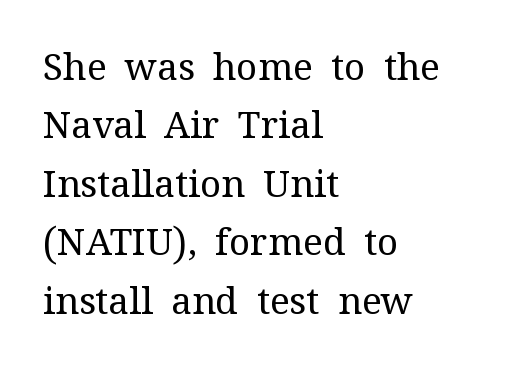
This sample has the flowing, uneven cadence of proportional lettering. Line beginnings align vertically; line endings do not. This is serif lettering, the kind often seen in printed books. The baseline area is clear. Vertically, the passage feels balanced, rows spaced as you'd expect.
